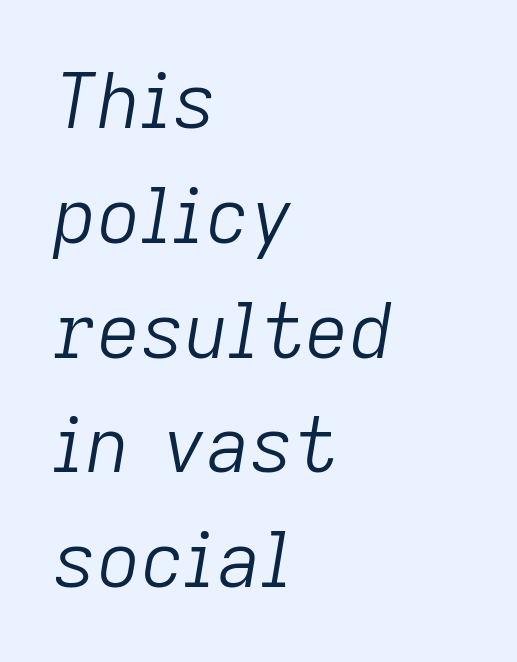
Q: Is the text bold? A: No.
Q: Is the text italic (slanted)? A: Yes, it leans right by about 9 degrees.
Q: Is the text underlined? A: No.
Q: How is the paragraph aligned? A: Left-aligned.
Q: Is the spacing between letters normal or unusually wide? A: Normal.
Q: Is the spacing between lines tight, normal or loose? A: Normal.
Q: Width (condensed, normal, or wide)? A: Normal.
Q: Stroke contrast? A: Low.
Q: x-height? A: Medium.
Q: Monospaced? A: No.
